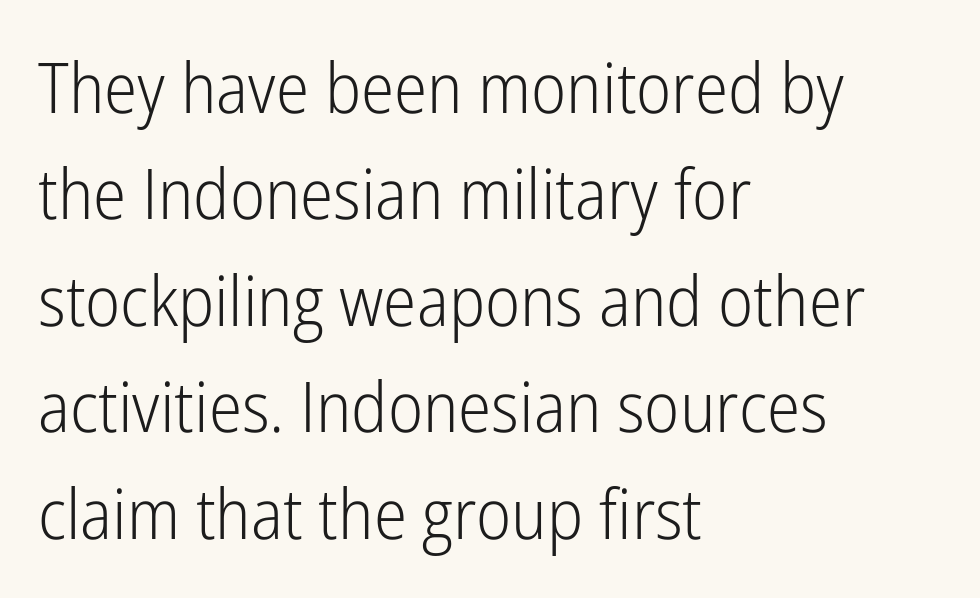
The image shows 70 px light, condensed sans-serif type, upright; set left-aligned, normal line spacing (1.52x), normal letter spacing, not underlined; low stroke contrast and a medium x-height.
